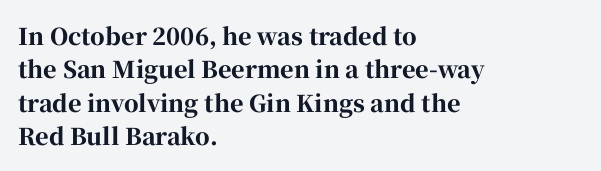
Q: Is the text bold? A: Yes.
Q: Is the text italic (slanted)? A: No, it is upright.
Q: Is the text underlined? A: No.
Q: How is the paragraph aligned? A: Left-aligned.
Q: Is the spacing between letters normal or unusually wide? A: Normal.
Q: Is the spacing between lines tight, normal or loose? A: Normal.
